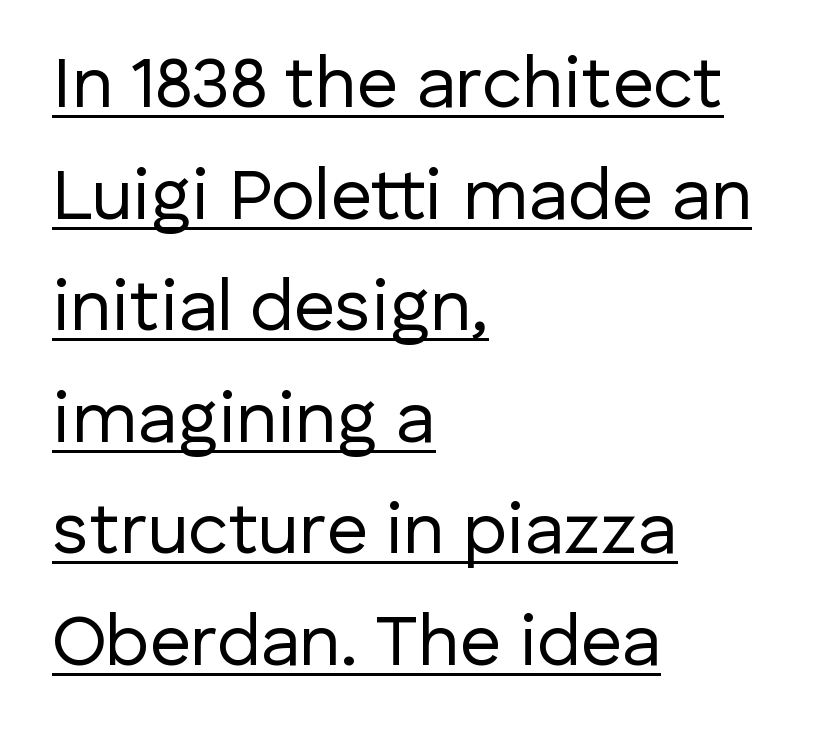
Q: Is the text bold? A: No.
Q: Is the text italic (slanted)? A: No, it is upright.
Q: Is the typeface a serif or a sans-serif typeface? A: Sans-serif.
Q: Is the text underlined? A: Yes.
Q: How is the paragraph aligned? A: Left-aligned.
Q: Is the spacing between letters normal or unusually wide? A: Normal.
Q: Is the spacing between lines tight, normal or loose? A: Normal.
Q: Width (condensed, normal, or wide)? A: Normal.
Q: Stroke contrast? A: Low.
Q: x-height? A: Medium.
Q: Monospaced? A: No.
